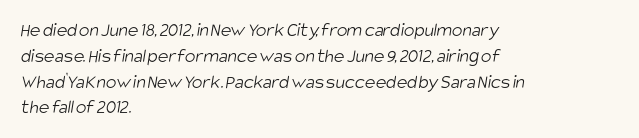
The image shows 20 px text type; set left-aligned, normal line spacing (1.29x), normal letter spacing, not underlined.
